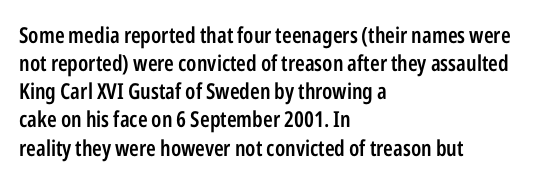
The image shows 22 px text type, upright; set left-aligned, normal line spacing (1.28x), normal letter spacing, not underlined.
